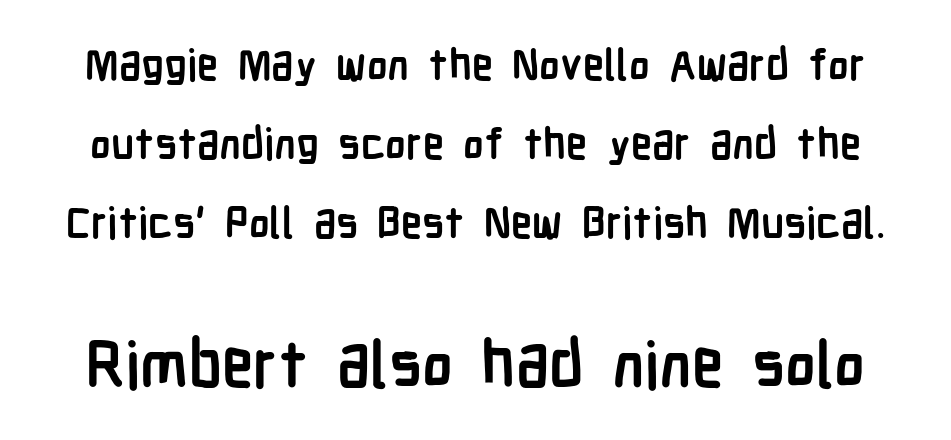
The image shows 64 px semibold, condensed sans-serif type, upright; set line spacing 1.84x, normal letter spacing, not underlined; the second (bottom) block is 1.49x larger; low stroke contrast and a medium x-height.
